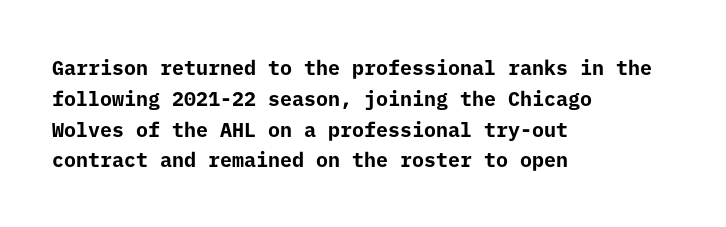
Q: Is the text bold? A: Yes.
Q: Is the text italic (slanted)? A: No, it is upright.
Q: Is the text underlined? A: No.
Q: How is the paragraph aligned? A: Left-aligned.
Q: Is the spacing between letters normal or unusually wide? A: Normal.
Q: Is the spacing between lines tight, normal or loose? A: Normal.
